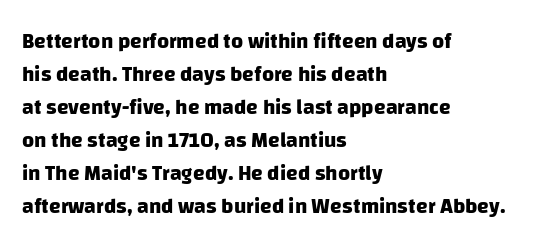
The image shows 21 px bold type; set left-aligned, normal line spacing (1.57x), normal letter spacing, not underlined.
